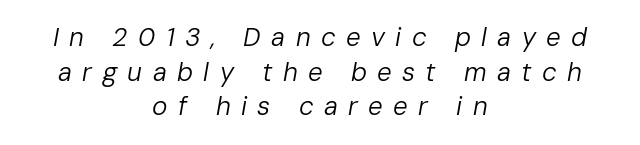
Regular leading. The letters look calm and open, with moderate or lighter stems. The typography opts for an oblique posture over an upright one. Caption: expanded tracking, letters set apart.
